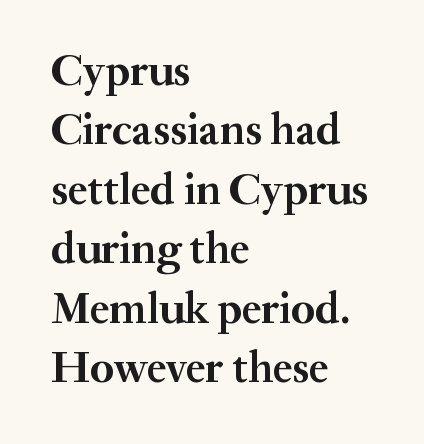
Q: Is the text bold? A: Yes.
Q: Is the text italic (slanted)? A: No, it is upright.
Q: Is the typeface a serif or a sans-serif typeface? A: Serif.
Q: Is the text underlined? A: No.
Q: How is the paragraph aligned? A: Left-aligned.
Q: Is the spacing between letters normal or unusually wide? A: Normal.
Q: Is the spacing between lines tight, normal or loose? A: Normal.
Q: Width (condensed, normal, or wide)? A: Normal.
Q: Stroke contrast? A: Medium.
Q: x-height? A: Small.
Q: Monospaced? A: No.
